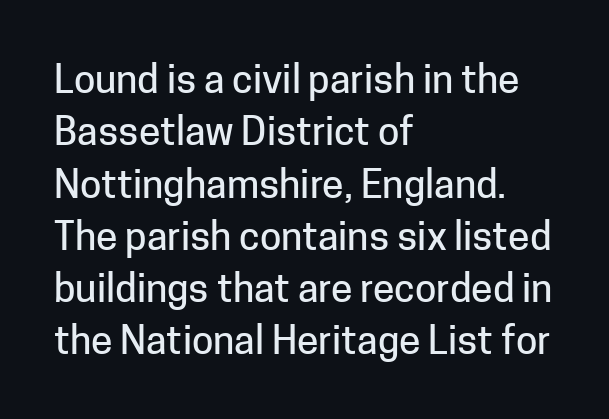
The image shows 39 px sans-serif type, upright; set left-aligned, normal line spacing (1.34x), normal letter spacing, not underlined; low stroke contrast and a medium x-height.
